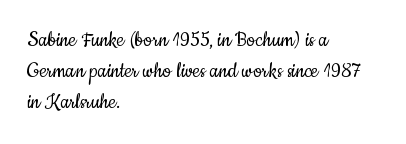
The image shows 24 px text type; set left-aligned, normal line spacing (1.3x), normal letter spacing, not underlined.
